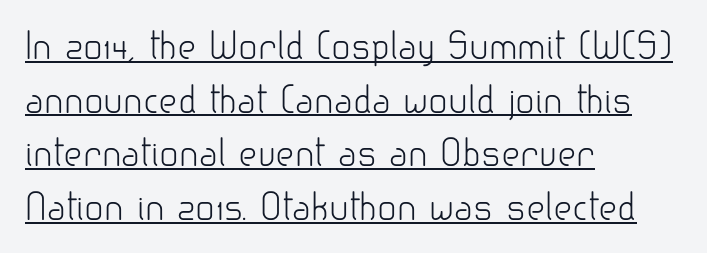
These lines are set flush left with a ragged right edge. Weight: not bold — regular or lighter. The letters advance in unequal steps, a hallmark of proportional type. Is the letter spacing exaggerated? No — it looks like the ordinary default.
